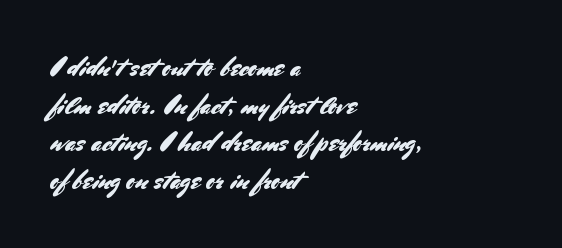
Q: Is the text italic (slanted)? A: Yes.
Q: Is the text underlined? A: No.
Q: How is the paragraph aligned? A: Left-aligned.
Q: Is the spacing between letters normal or unusually wide? A: Normal.
Q: Is the spacing between lines tight, normal or loose? A: Normal.
